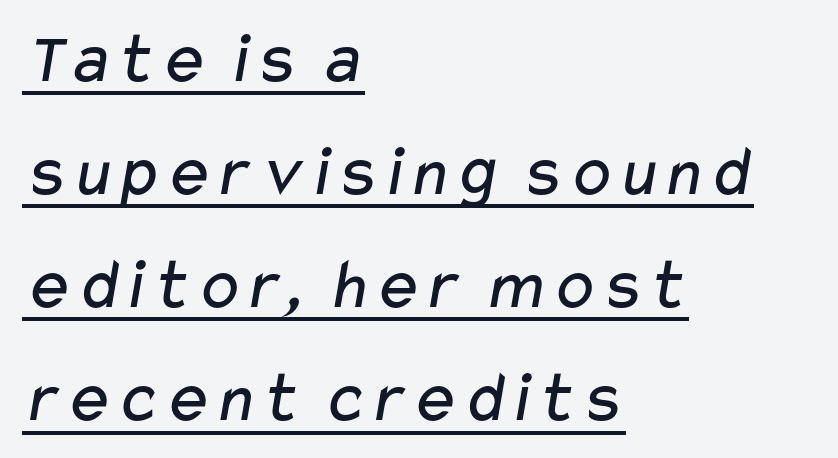
Q: Is the text bold? A: No.
Q: Is the typeface a serif or a sans-serif typeface? A: Sans-serif.
Q: Is the text underlined? A: Yes.
Q: How is the paragraph aligned? A: Left-aligned.
Q: Is the spacing between letters normal or unusually wide? A: Normal.
Q: Is the spacing between lines tight, normal or loose? A: Normal.
Q: Width (condensed, normal, or wide)? A: Wide.
Q: Stroke contrast? A: Low.
Q: x-height? A: Medium.
Q: Monospaced? A: No.
